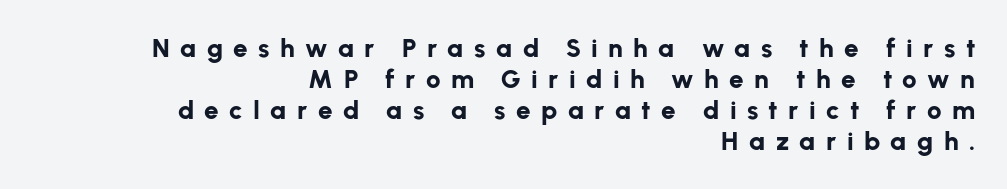
The baseline area is clear. Bold? Absolutely — the strokes are thick and heavy. Alignment: flush right. Is there any slant? The stems are plumb. Substantial extra tracking has been applied to these lines.
